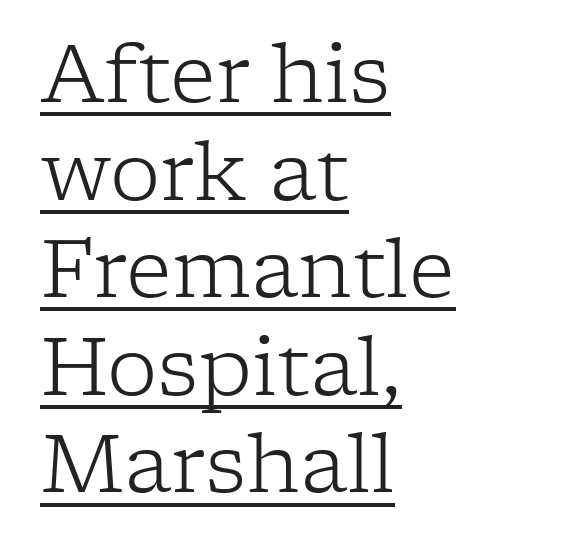
The image shows 80 px light serif type, upright; set left-aligned, line spacing 1.22x, normal letter spacing, underlined; low stroke contrast and a medium x-height.
